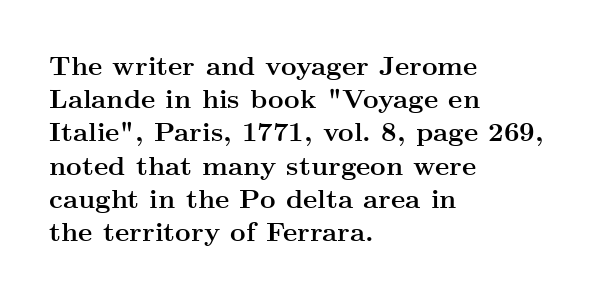
The image shows 27 px bold type, upright; set left-aligned, line spacing 1.23x, normal letter spacing, not underlined.
